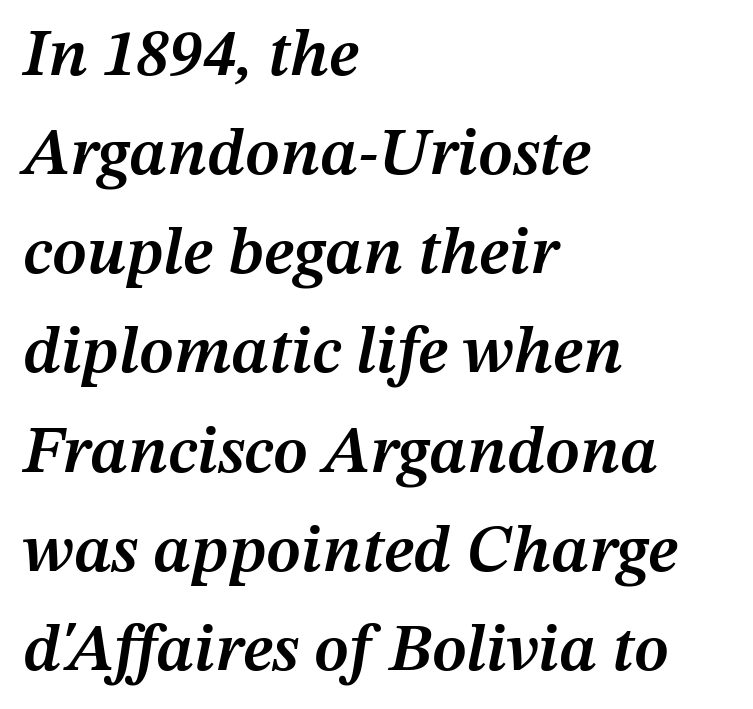
The image shows 67 px semibold type, italic (leaning right); set left-aligned, normal line spacing (1.48x), normal letter spacing, not underlined; medium stroke contrast and a medium x-height.
